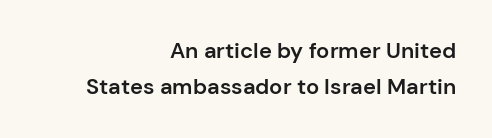
The image shows 22 px text type, upright; set right-aligned, normal line spacing (1.65x), normal letter spacing, not underlined.
